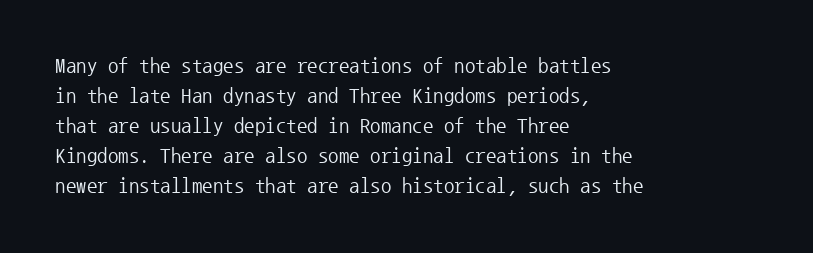
Q: Is the text bold? A: No.
Q: Is the text italic (slanted)? A: No, it is upright.
Q: Is the text underlined? A: No.
Q: How is the paragraph aligned? A: Left-aligned.
Q: Is the spacing between letters normal or unusually wide? A: Normal.
Q: Is the spacing between lines tight, normal or loose? A: Normal.
